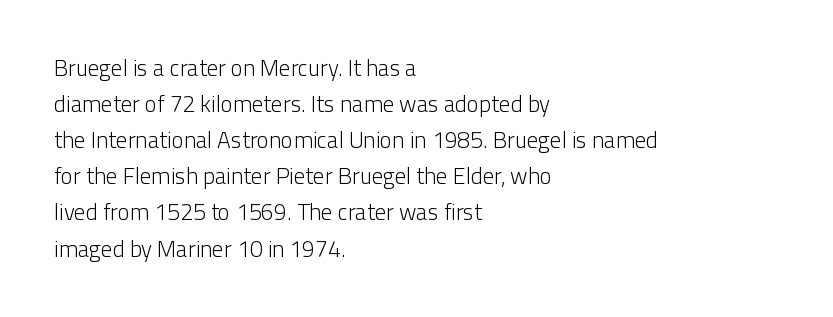
Q: Is the text bold? A: No.
Q: Is the text italic (slanted)? A: No, it is upright.
Q: Is the text underlined? A: No.
Q: How is the paragraph aligned? A: Left-aligned.
Q: Is the spacing between letters normal or unusually wide? A: Normal.
Q: Is the spacing between lines tight, normal or loose? A: Normal.
